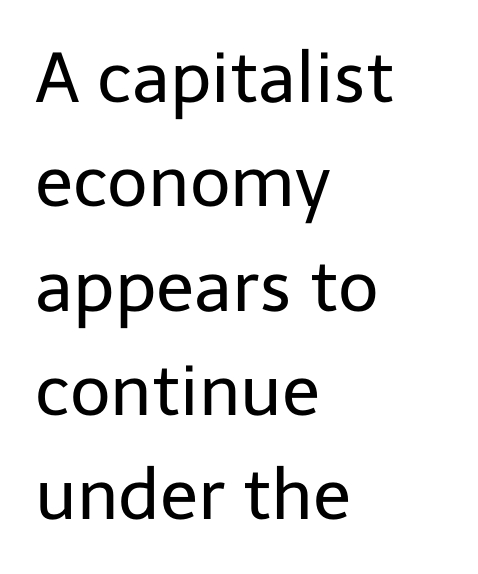
The image shows 70 px regular-weight sans-serif type, upright; set left-aligned, normal line spacing (1.49x), normal letter spacing, not underlined; low stroke contrast and a medium x-height.
